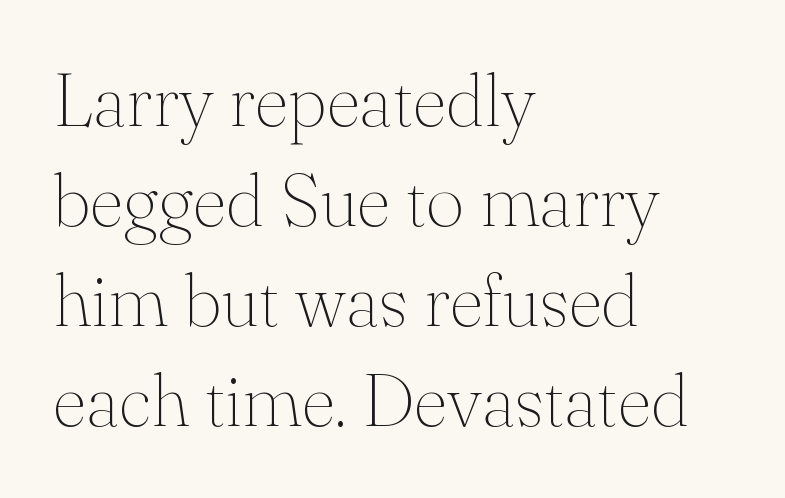
The image shows 74 px thin serif type, upright; set left-aligned, normal line spacing (1.35x), normal letter spacing, not underlined; medium stroke contrast and a small x-height.
